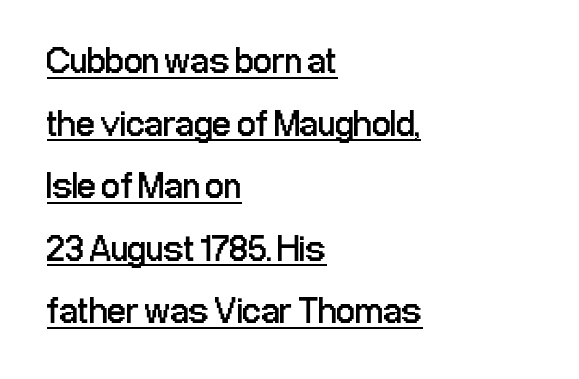
Italic? Not at all — the glyphs are vertical. These characters rest on top of a visible drawn line. Reading down the column, the eye jumps a familiar distance to each next line. The font is comparable to plain body text, perhaps lighter. Horizontally, the lines are justified to the leading edge only.
